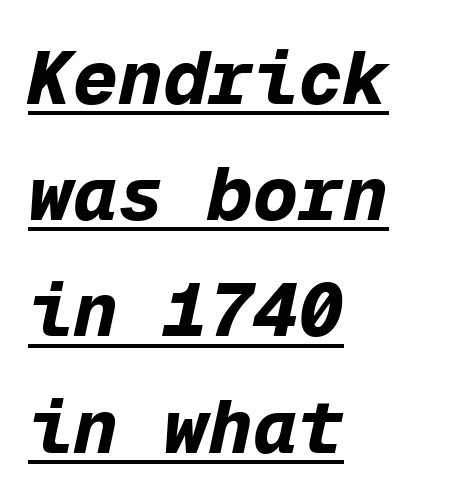
{"italic": "yes", "lean": "right", "slant_degrees": 12, "bold": "yes", "weight": "bold", "width": "normal", "stroke_contrast": "low", "x_height": "medium", "monospaced": "yes", "underline": "yes", "align": "left", "line_spacing": "normal", "line_spacing_ratio": 1.55, "letter_spacing": "normal", "letter_spacing_em": 0.0, "glyph_px": 75}
